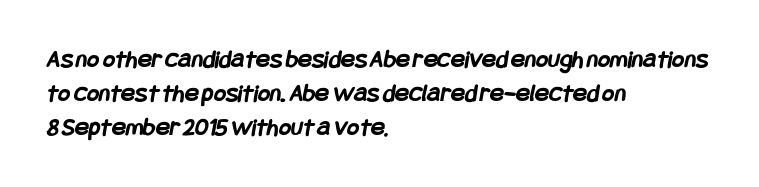
{"bold": "yes", "underline": "no", "align": "left", "line_spacing": "normal", "line_spacing_ratio": 1.3, "letter_spacing": "normal", "letter_spacing_em": 0.0, "glyph_px": 26}
